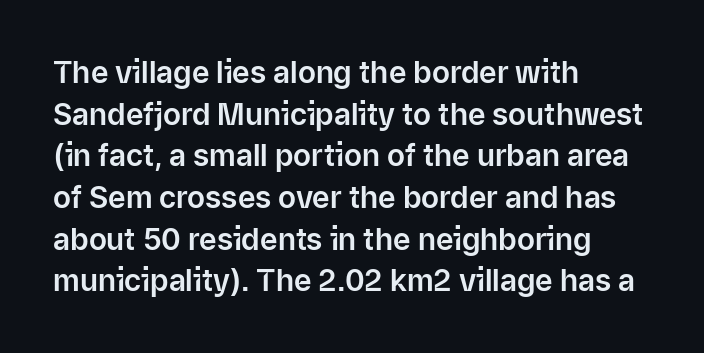
The image shows 30 px sans-serif type, upright; set left-aligned, normal line spacing (1.39x), normal letter spacing, not underlined; low stroke contrast and a medium x-height.
